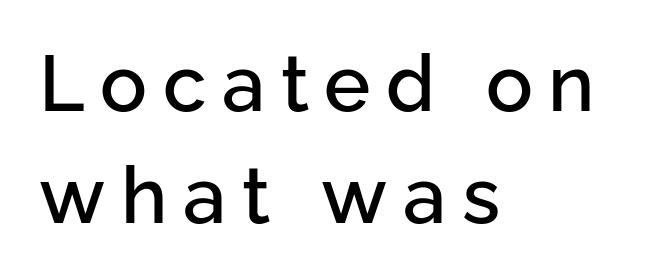
Glance below the letters and you will spot only blank space. The paragraph has a hard left edge and a soft right edge. Here the designer chose a conventional face with non-uniform glyph widths. Unlike italic type, these characters show no tilt at all. Grotesque or geometric, the face here clearly has no serifs.
